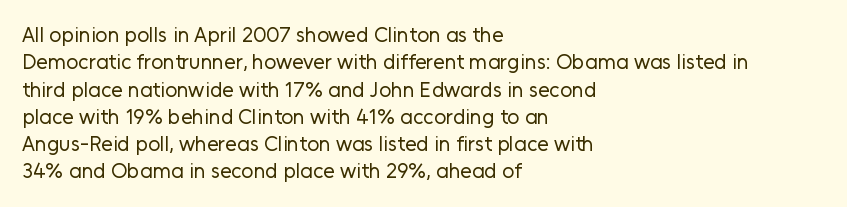
Q: Is the text bold? A: No.
Q: Is the text italic (slanted)? A: No, it is upright.
Q: Is the text underlined? A: No.
Q: How is the paragraph aligned? A: Left-aligned.
Q: Is the spacing between letters normal or unusually wide? A: Normal.
Q: Is the spacing between lines tight, normal or loose? A: Normal.
